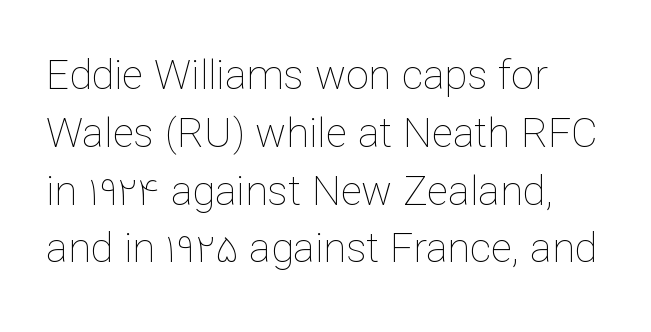
{"italic": "no", "bold": "no", "weight": "thin", "width": "normal", "stroke_contrast": "low", "x_height": "medium", "monospaced": "no", "underline": "no", "align": "left", "line_spacing": "normal", "line_spacing_ratio": 1.41, "letter_spacing": "normal", "letter_spacing_em": 0.0, "glyph_px": 41}
